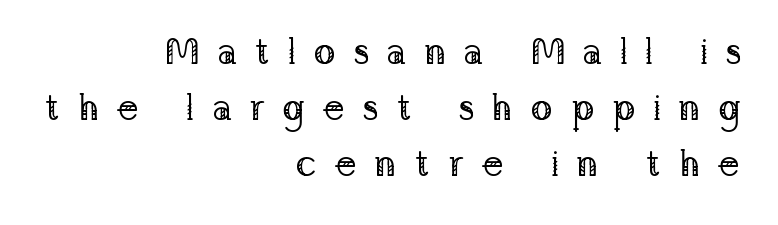
The image shows 37 px regular-weight serif type, upright; set right-aligned, normal line spacing (1.51x), unusually wide letter spacing (+0.47 em), not underlined; low stroke contrast and a medium x-height.
